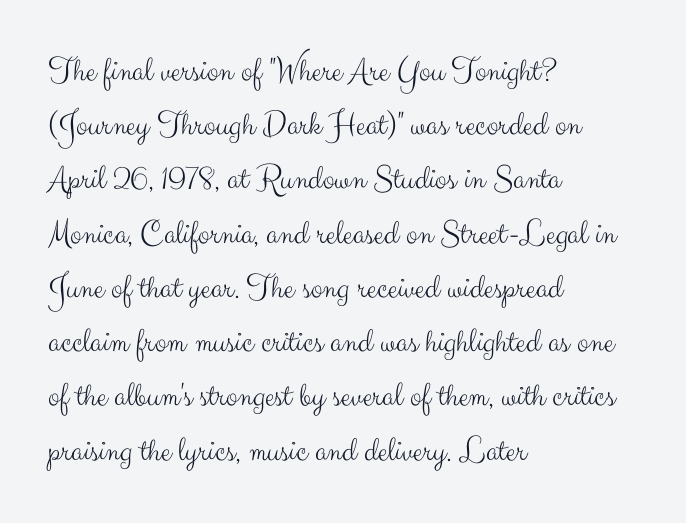
Each letter's strokes conclude bluntly, with no projecting serifs. Teacher's note: observe the even left margin — that is flush-left alignment. Is the letter spacing exaggerated? No — it looks like the ordinary default. The line-height multiplier appears to be the usual default.
